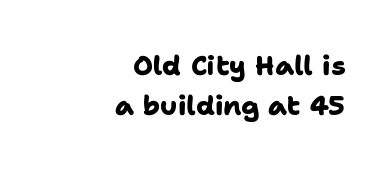
{"bold": "yes", "underline": "no", "align": "right", "line_spacing": "normal", "line_spacing_ratio": 1.48, "letter_spacing": "normal", "letter_spacing_em": 0.0, "glyph_px": 27}
